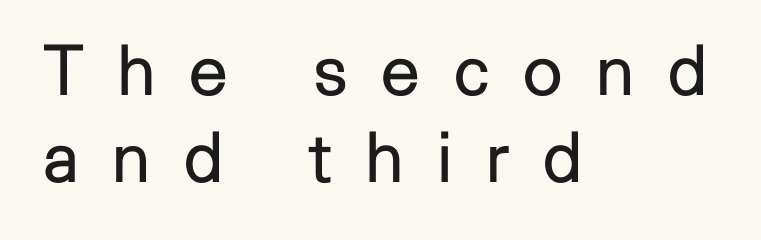
How are the letters spaced? Widely, with obvious added tracking. A student would call this left alignment; a typographer would say flush left, rag right. Each row of text sits above clean, open space. A typesetter would call this proportional, since set widths differ per character. Check where the strokes stop: nothing finishes them off — pure sans. Counters stay open thanks to moderate or lighter strokes.
